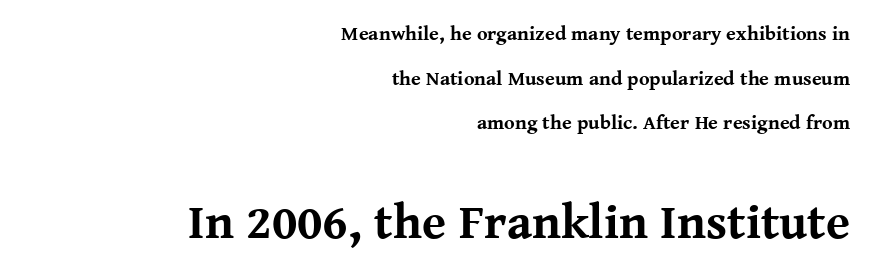
Line endings align vertically; line beginnings do not. The space between consecutive lines is lavish. Here the glyphs are tracked normally, forming tight word shapes. Which chunk is bigger? The second one — the bottom block dwarfs the top. Plain, unruled lines of type.
